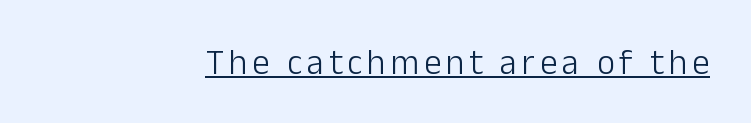
Character widths vary here, with narrow letters taking less room than wide ones. The lettering holds an erect, upright posture throughout. Notice how a bar underscores the lettering throughout. Stroke mass is kept to a normal reading level or below. You can tell from the bare stems that sans-serif type was used.
